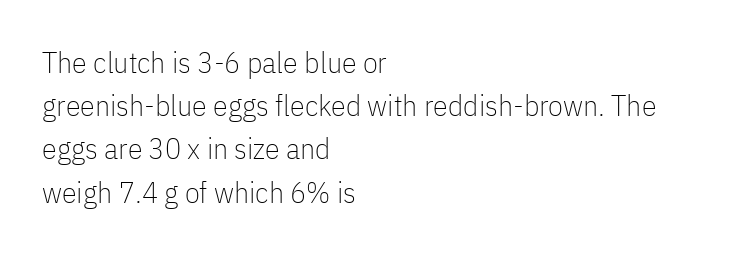
The image shows 30 px thin, condensed sans-serif type, upright; set left-aligned, normal line spacing (1.44x), normal letter spacing, not underlined; low stroke contrast and a medium x-height.
